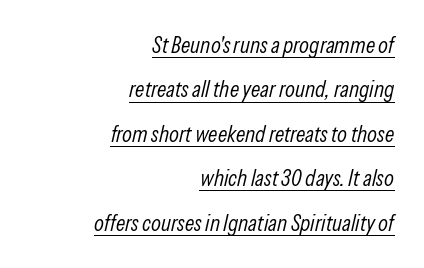
The image shows 23 px text type, italic (leaning right); set right-aligned, loose line spacing (1.93x), normal letter spacing, underlined.
